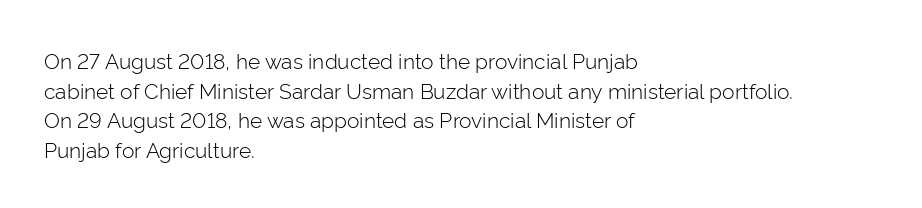
Quick note: underline off. Do the letters lean? They stand straight. The text block is weighted toward the left margin, trailing off unevenly rightward. This rendering leaves character spacing at its baseline value. Vertical spacing — default.
